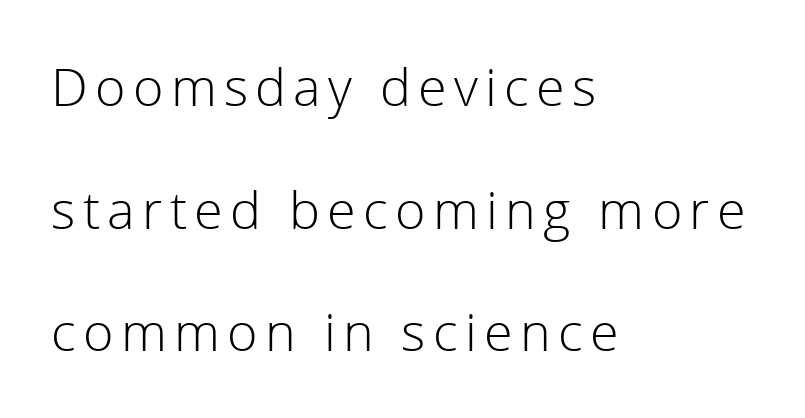
Q: Is the text bold? A: No.
Q: Is the text italic (slanted)? A: No, it is upright.
Q: Is the typeface a serif or a sans-serif typeface? A: Sans-serif.
Q: Is the text underlined? A: No.
Q: How is the paragraph aligned? A: Left-aligned.
Q: Is the spacing between lines tight, normal or loose? A: Loose.
Q: Width (condensed, normal, or wide)? A: Normal.
Q: Stroke contrast? A: Low.
Q: x-height? A: Medium.
Q: Monospaced? A: No.
